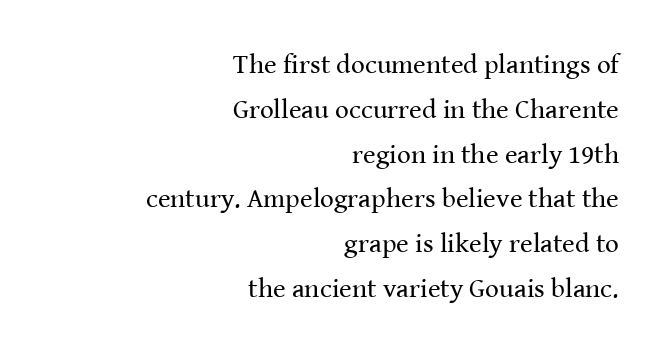
The image shows 27 px text type, upright; set right-aligned, normal line spacing (1.66x), normal letter spacing, not underlined.
